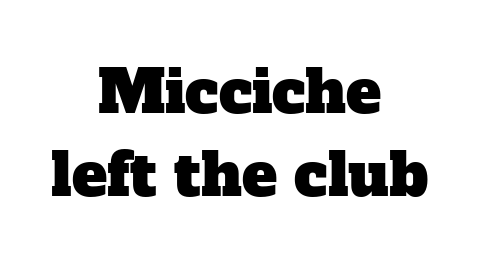
The zone under the glyphs is completely vacant. The lines are quadded center. This sample has the flowing, uneven cadence of proportional lettering. The gaps between neighbouring characters are ordinary and unremarkable.
